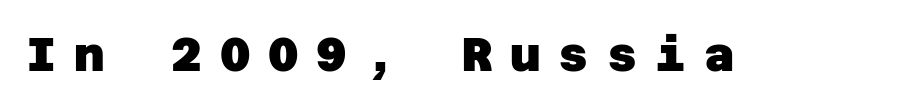
Check where the strokes stop: nothing finishes them off — pure sans. Inter-character spacing is expanded well beyond the font's built-in metrics. Words float on clear page, feet unadorned. A dark, heavy texture on the line: the type is bold.
